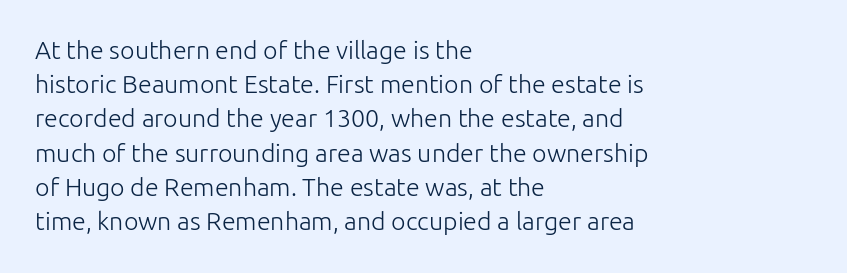
{"italic": "no", "bold": "no", "underline": "no", "align": "left", "line_spacing": "normal", "line_spacing_ratio": 1.37, "letter_spacing": "normal", "letter_spacing_em": 0.0, "glyph_px": 25}
